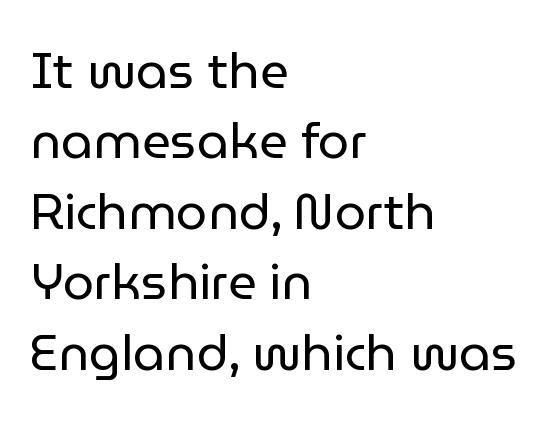
The image shows 50 px regular-weight sans-serif type, upright; set left-aligned, normal line spacing (1.41x), normal letter spacing, not underlined; low stroke contrast and a medium x-height.
